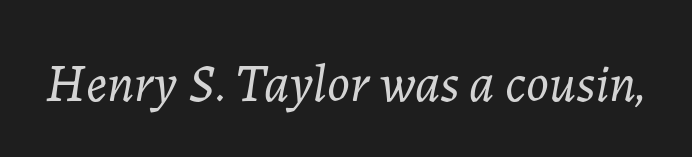
The image shows 53 px light type, italic (leaning right); set normal letter spacing, not underlined; low stroke contrast and a medium x-height.
